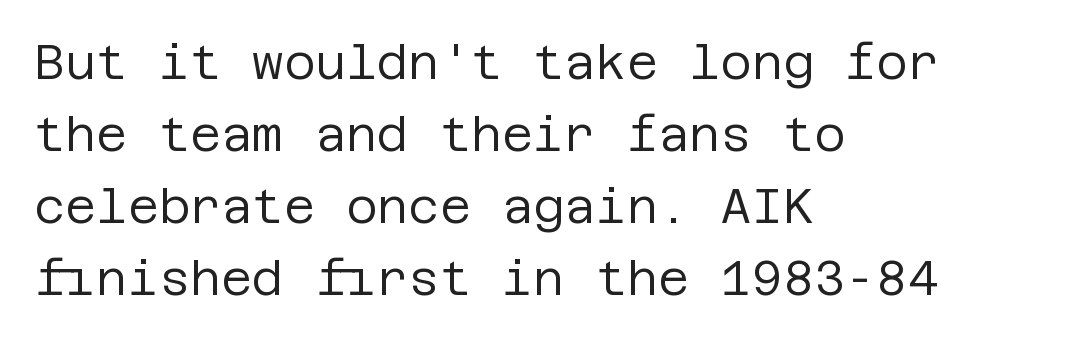
Q: Is the text bold? A: No.
Q: Is the text italic (slanted)? A: No, it is upright.
Q: Is the typeface a serif or a sans-serif typeface? A: Sans-serif.
Q: Is the text underlined? A: No.
Q: How is the paragraph aligned? A: Left-aligned.
Q: Is the spacing between letters normal or unusually wide? A: Normal.
Q: Is the spacing between lines tight, normal or loose? A: Normal.
Q: Width (condensed, normal, or wide)? A: Normal.
Q: Stroke contrast? A: Low.
Q: x-height? A: Large.
